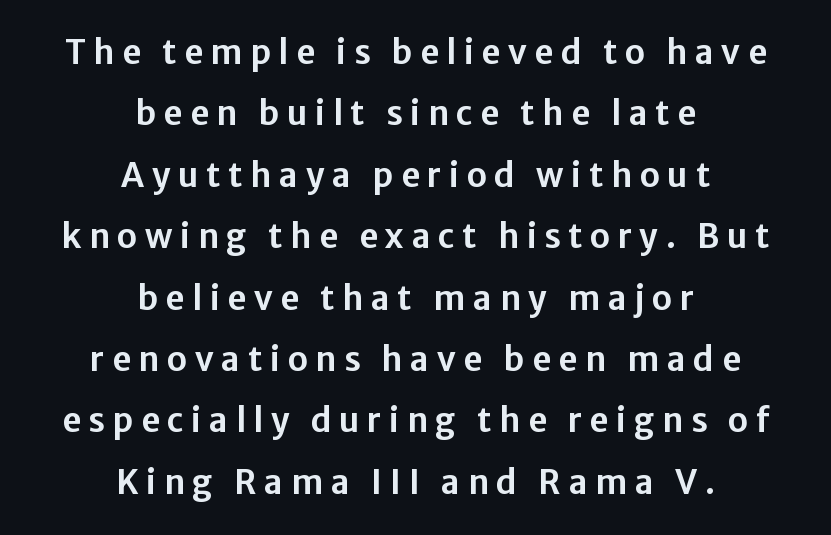
The image shows 33 px sans-serif type, upright; set centered, line spacing 1.86x, unusually wide letter spacing (+0.23 em), not underlined; low stroke contrast and a medium x-height.
